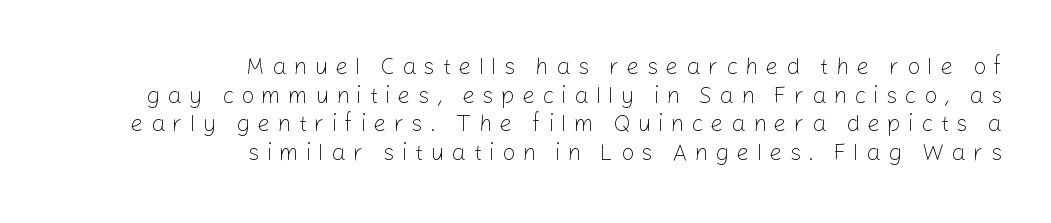
A quiet, ordinary-to-light weight characterises the typeface. Inter-character spacing is expanded well beyond the font's built-in metrics. Casual observation: everything's shoved over to the right. Unlike italic type, these characters show no tilt at all.
